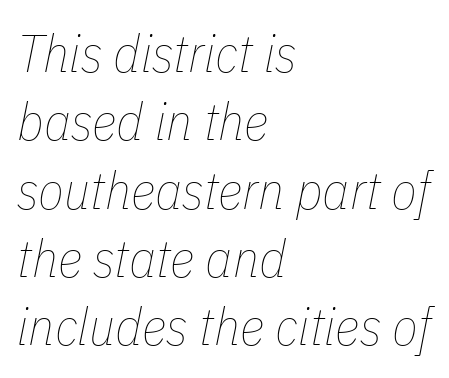
Q: Is the text bold? A: No.
Q: Is the text italic (slanted)? A: Yes, it leans right by about 11 degrees.
Q: Is the text underlined? A: No.
Q: How is the paragraph aligned? A: Left-aligned.
Q: Is the spacing between letters normal or unusually wide? A: Normal.
Q: Is the spacing between lines tight, normal or loose? A: Normal.
Q: Width (condensed, normal, or wide)? A: Condensed.
Q: Stroke contrast? A: Low.
Q: x-height? A: Medium.
Q: Monospaced? A: No.
